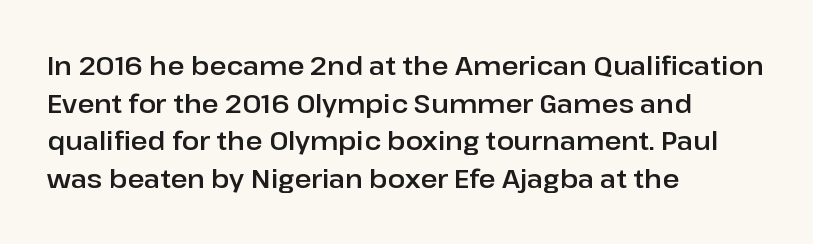
Q: Is the text italic (slanted)? A: No, it is upright.
Q: Is the text underlined? A: No.
Q: How is the paragraph aligned? A: Left-aligned.
Q: Is the spacing between letters normal or unusually wide? A: Normal.
Q: Is the spacing between lines tight, normal or loose? A: Normal.
